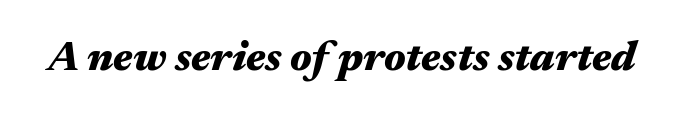
Q: Is the text bold? A: Yes.
Q: Is the text italic (slanted)? A: Yes, it leans right by about 17 degrees.
Q: Is the text underlined? A: No.
Q: Is the spacing between letters normal or unusually wide? A: Normal.
Q: Width (condensed, normal, or wide)? A: Wide.
Q: Stroke contrast? A: Medium.
Q: x-height? A: Medium.
Q: Monospaced? A: No.
